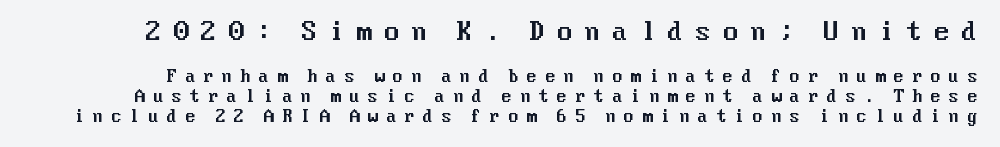
Clear beneath every line of the passage. Larger block? The one above; the one below is distinctly smaller. Tracking value appears strongly positive — letters spread wide. The type sits square on the baseline with zero lean.
